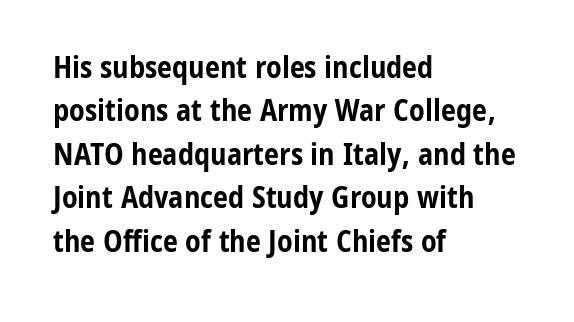
The image shows 30 px bold, condensed sans-serif type, upright; set left-aligned, normal line spacing (1.45x), normal letter spacing, not underlined; low stroke contrast and a medium x-height.
